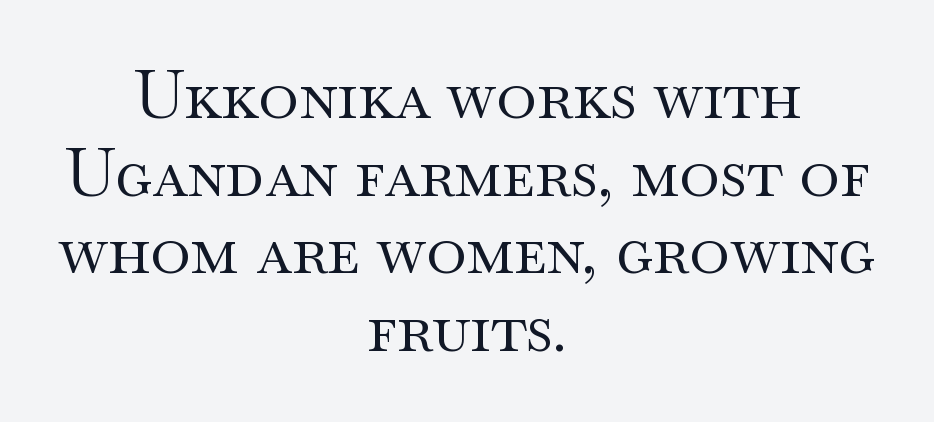
{"serif": "yes", "italic": "no", "bold": "no", "weight": "regular", "width": "wide", "stroke_contrast": "medium", "x_height": "small", "monospaced": "no", "underline": "no", "align": "center", "line_spacing": "tight", "line_spacing_ratio": 1.14, "letter_spacing": "normal", "letter_spacing_em": 0.0, "glyph_px": 68}
